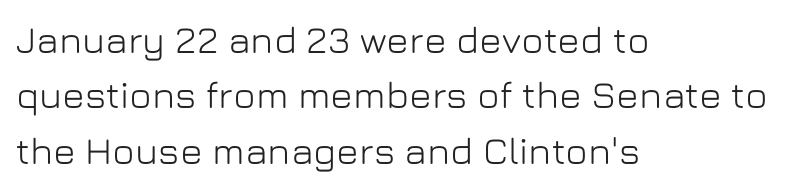
{"serif": "no", "italic": "no", "width": "normal", "stroke_contrast": "low", "x_height": "medium", "monospaced": "no", "underline": "no", "align": "left", "line_spacing": "normal", "line_spacing_ratio": 1.46, "letter_spacing": "normal", "letter_spacing_em": 0.0, "glyph_px": 38}
